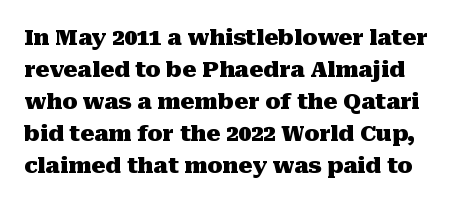
The image shows 22 px bold type, upright; set normal line spacing (1.45x), normal letter spacing, not underlined.
